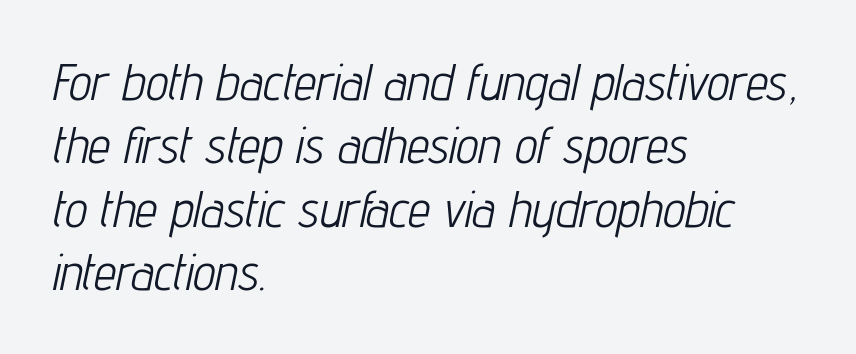
{"italic": "yes", "lean": "right", "slant_degrees": 12, "bold": "no", "weight": "light", "width": "condensed", "stroke_contrast": "low", "x_height": "medium", "monospaced": "no", "underline": "no", "align": "left", "line_spacing": "normal", "line_spacing_ratio": 1.27, "letter_spacing": "normal", "letter_spacing_em": 0.0, "glyph_px": 50}
